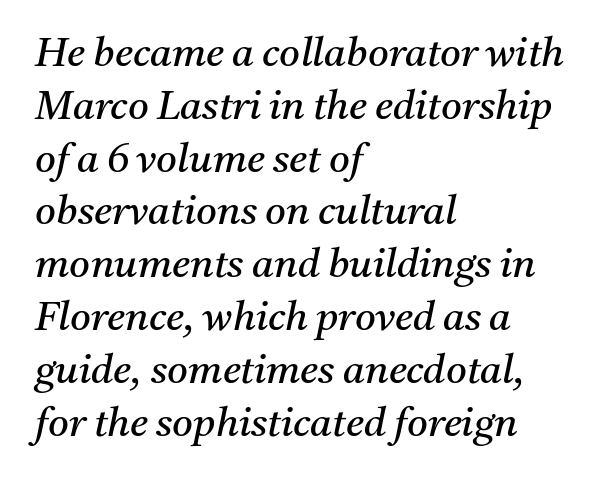
{"serif": "yes", "italic": "yes", "lean": "right", "slant_degrees": 11, "bold": "no", "weight": "regular", "width": "normal", "stroke_contrast": "medium", "x_height": "medium", "monospaced": "no", "underline": "no", "align": "left", "line_spacing": "normal", "line_spacing_ratio": 1.32, "letter_spacing": "normal", "letter_spacing_em": 0.0, "glyph_px": 40}
